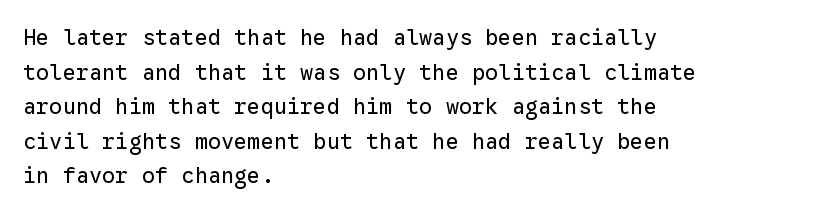
{"italic": "no", "bold": "no", "underline": "no", "align": "left", "line_spacing": "normal", "line_spacing_ratio": 1.57, "letter_spacing": "normal", "letter_spacing_em": 0.0, "glyph_px": 22}
